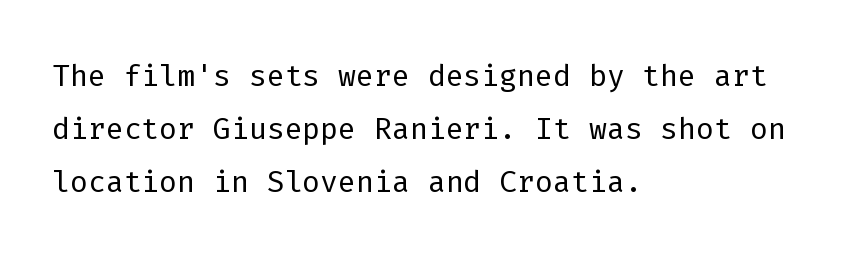
Descender tails drop into unmarked territory. The letters carry no serifs — their stems end cleanly without finishing strokes. The typography opts for an upright posture over an oblique one. Think standard paragraph weight, or any step lighter than that. Notice how the passage keeps a crisp vertical edge on the left only. Nothing unusual about the tracking: characters are spaced as the font intends.
